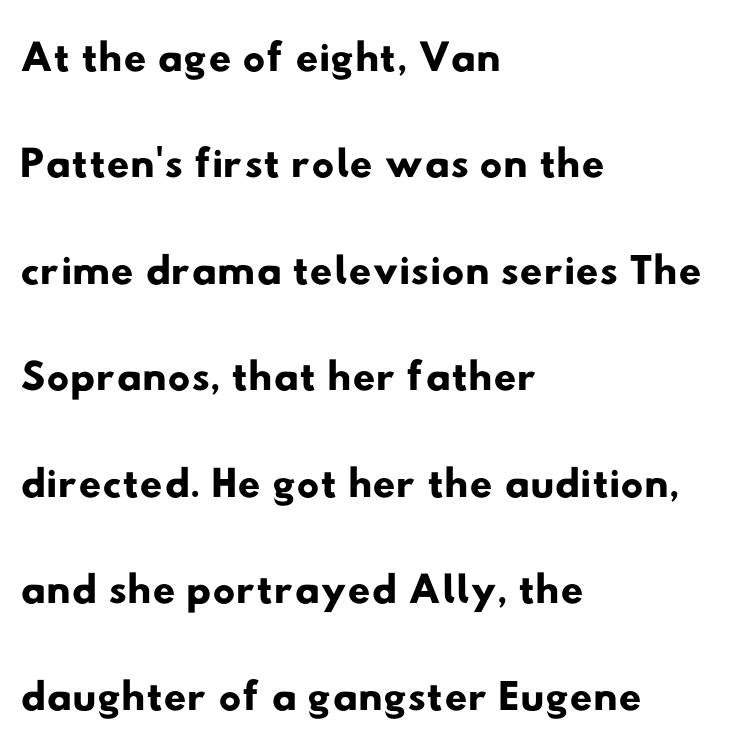
Leading matches the norm, producing a regular column. The letters advance in unequal steps, a hallmark of proportional type. Notice how the passage keeps a crisp vertical edge on the left only. Look at the tracking — it's just the regular setting, nothing added.
